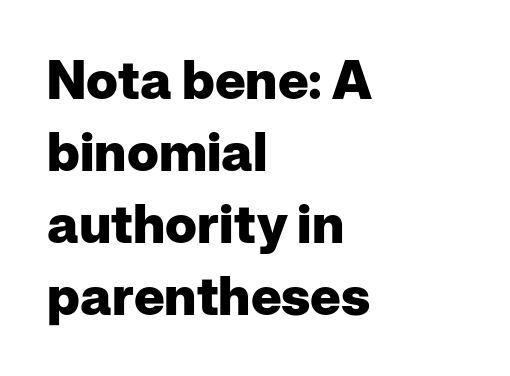
The image shows 53 px heavy sans-serif type, upright; set left-aligned, normal line spacing (1.36x), normal letter spacing, not underlined; low stroke contrast and a medium x-height.
